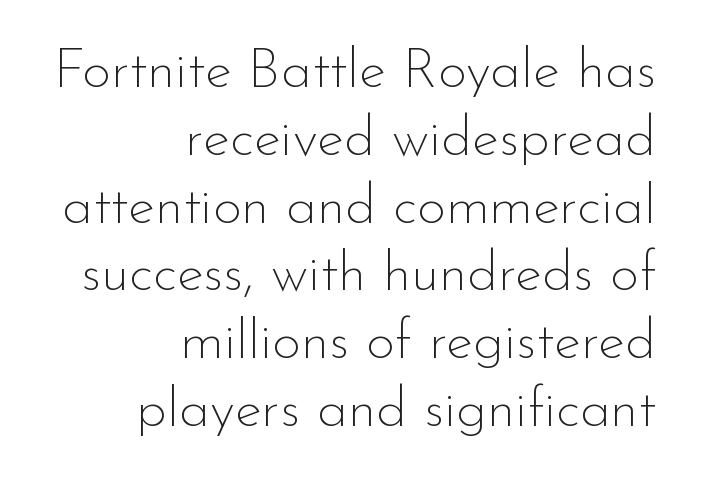
Q: Is the text bold? A: No.
Q: Is the text italic (slanted)? A: No, it is upright.
Q: Is the typeface a serif or a sans-serif typeface? A: Sans-serif.
Q: Is the text underlined? A: No.
Q: How is the paragraph aligned? A: Right-aligned.
Q: Is the spacing between letters normal or unusually wide? A: Normal.
Q: Width (condensed, normal, or wide)? A: Normal.
Q: Stroke contrast? A: Low.
Q: x-height? A: Small.
Q: Monospaced? A: No.
